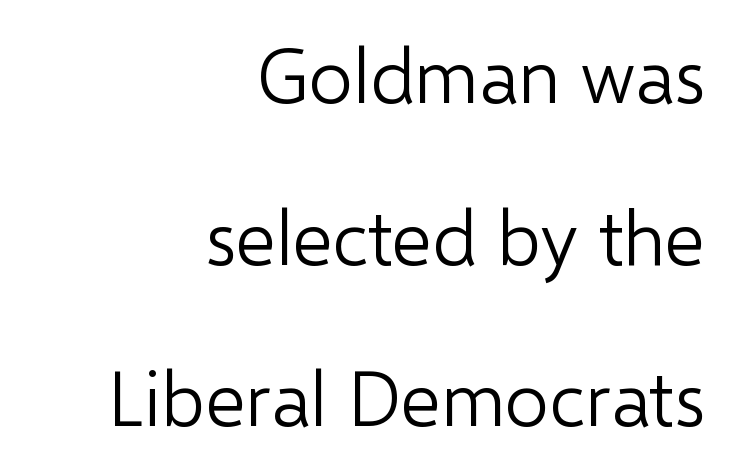
{"serif": "no", "italic": "no", "bold": "no", "weight": "light", "width": "normal", "stroke_contrast": "low", "x_height": "medium", "monospaced": "no", "underline": "no", "align": "right", "line_spacing": "loose", "line_spacing_ratio": 2.1, "letter_spacing": "normal", "letter_spacing_em": 0.0, "glyph_px": 77}
